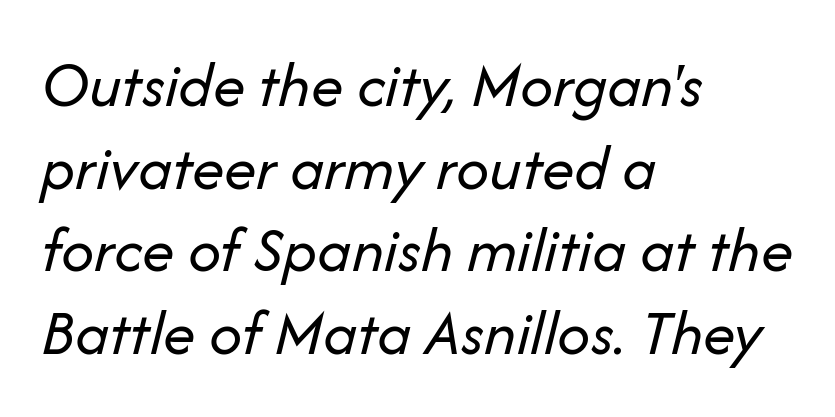
The image shows 65 px regular-weight type, italic (leaning right); set left-aligned, normal line spacing (1.27x), normal letter spacing, not underlined; low stroke contrast and a medium x-height.
